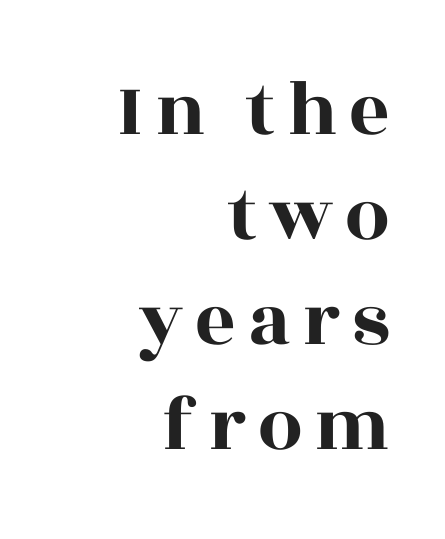
Quick note: not italic, upright. Do the characters align in a grid? No, the font is proportional. Every row of glyphs terminates at an identical x-position on the right. Evenly set lines give the paragraph a standard silhouette. Any mark beneath the type? The region is blank.
